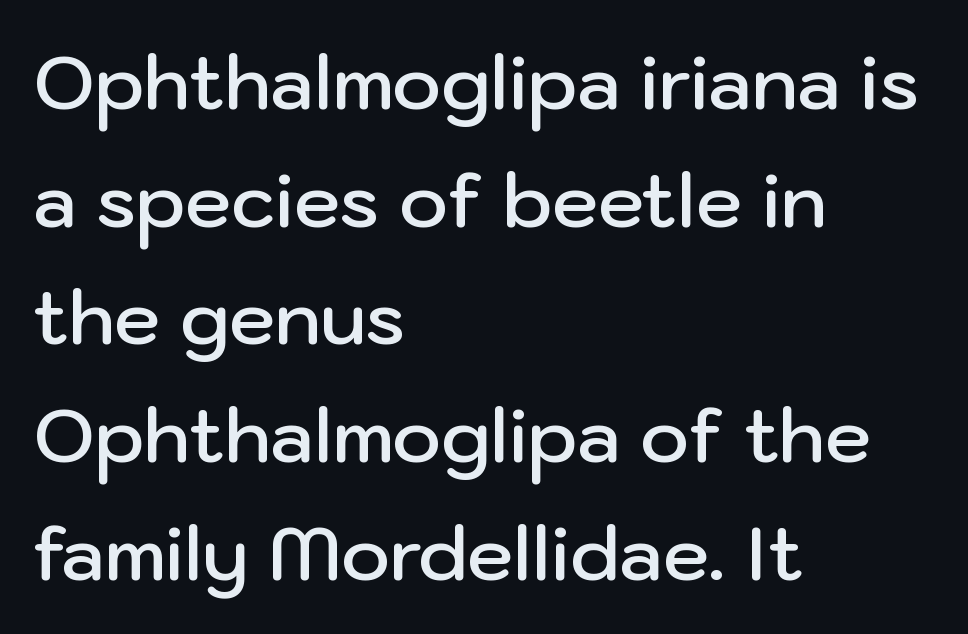
A typesetter would mark this as roman, not italic. If you measured baseline to baseline, you'd find a middling distance. The glyphs in this specimen are sans serif. Compared with a centered layout, this one pins lines to the left instead. The face used here is proportionally spaced, like ordinary book or web type. Is the type bold? Partly — it's a semibold, heavier than regular but not fully bold.
